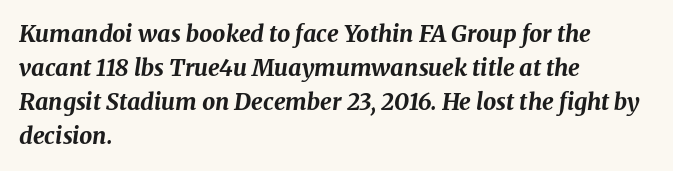
{"italic": "yes", "lean": "right", "slant_degrees": 8, "bold": "yes", "underline": "no", "align": "left", "line_spacing": "normal", "line_spacing_ratio": 1.48, "letter_spacing": "normal", "letter_spacing_em": 0.0, "glyph_px": 23}
